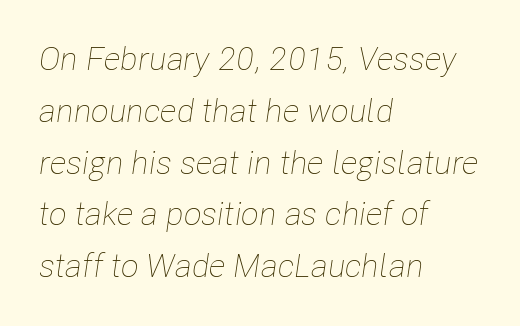
Q: Is the text bold? A: No.
Q: Is the text italic (slanted)? A: Yes, it leans right by about 8 degrees.
Q: Is the text underlined? A: No.
Q: How is the paragraph aligned? A: Left-aligned.
Q: Is the spacing between letters normal or unusually wide? A: Normal.
Q: Is the spacing between lines tight, normal or loose? A: Normal.
Q: Width (condensed, normal, or wide)? A: Condensed.
Q: Stroke contrast? A: Low.
Q: x-height? A: Medium.
Q: Monospaced? A: No.
